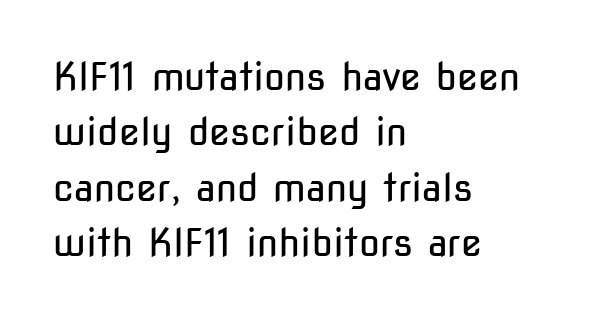
Varying glyph widths throughout — classic text-font behaviour. The axis of the letterforms is exactly vertical. If you drew a ruler down the left edge, every line would touch it. Think standard paragraph weight, or any step lighter than that.
